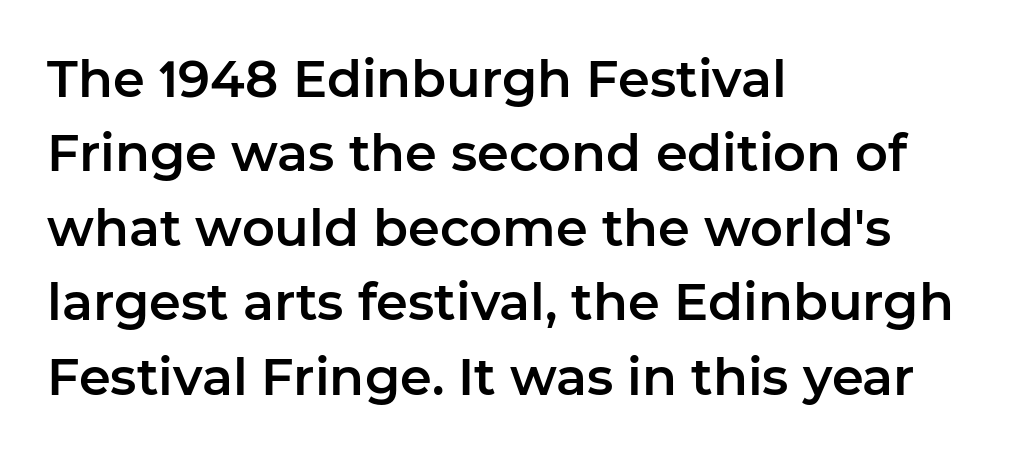
These lines keep a tight, regular rhythm from letter to letter. This is sans-serif lettering, the kind often seen on screens and signage. This sample keeps an unexceptional amount of space between lines. Short and long lines alike share a common starting point at left.
